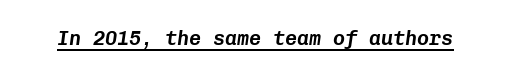
You can see a thin bar hugging the bottom of the glyphs. Tall strokes in this sample are angled rather than plumb. The letterforms sit shoulder to shoulder at normal distance.
